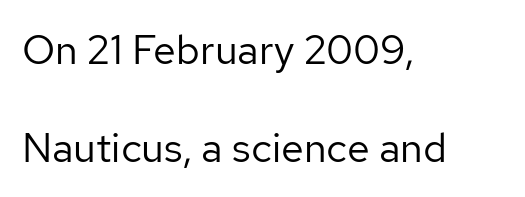
{"serif": "no", "italic": "no", "bold": "no", "weight": "regular", "width": "normal", "stroke_contrast": "low", "x_height": "medium", "monospaced": "no", "underline": "no", "align": "left", "line_spacing": "loose", "line_spacing_ratio": 2.38, "letter_spacing": "normal", "letter_spacing_em": 0.0, "glyph_px": 41}
